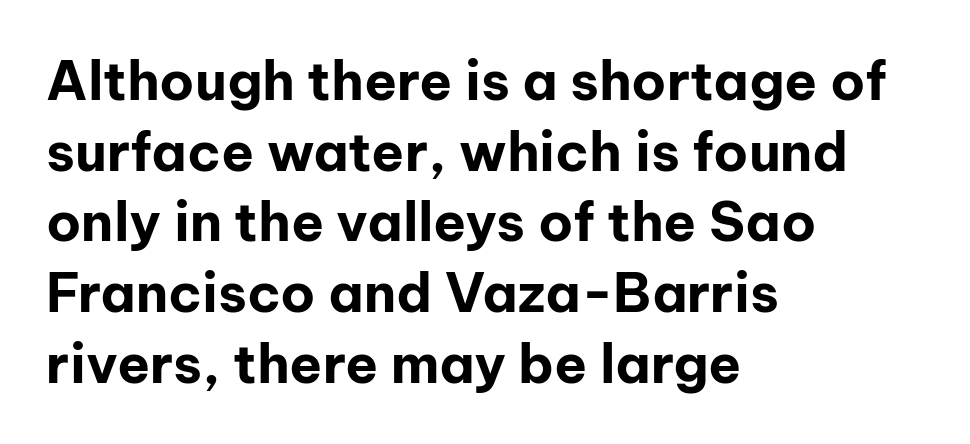
The image shows 54 px bold sans-serif type, upright; set left-aligned, normal line spacing (1.31x), normal letter spacing, not underlined; low stroke contrast and a medium x-height.
